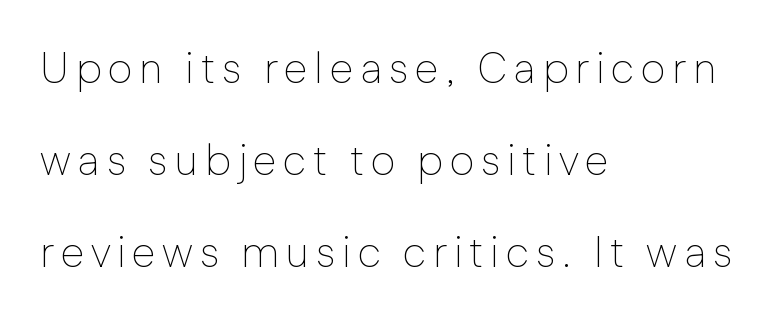
Whoever set this chose breathing room over compactness in the vertical rhythm. Is this a fixed-width face? No — the glyphs have proportional, varying widths. This is roman type, the default non-slanted kind. A clean baseline with only descenders dipping below it. A typesetter would label this face a sans.
